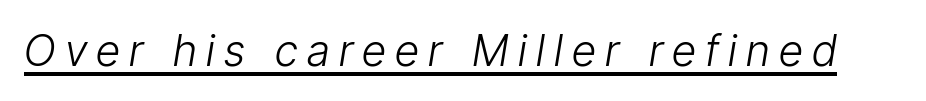
Q: Is the text bold? A: No.
Q: Is the text italic (slanted)? A: Yes, it leans right by about 9 degrees.
Q: Is the text underlined? A: Yes.
Q: Is the spacing between letters normal or unusually wide? A: Unusually wide.
Q: Width (condensed, normal, or wide)? A: Condensed.
Q: Stroke contrast? A: Low.
Q: x-height? A: Medium.
Q: Monospaced? A: No.
